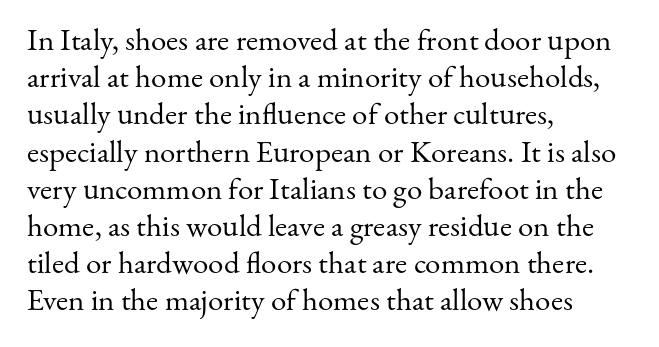
This sample uses an upright cut, with every glyph sitting square on the baseline. The horizontal fit of the characters is conventional and even. Caption: multi-line text, flush left, ragged right. The passage shown is typed in a proportional face where columns would drift. The designer went with a serif here, giving each stem small feet.
